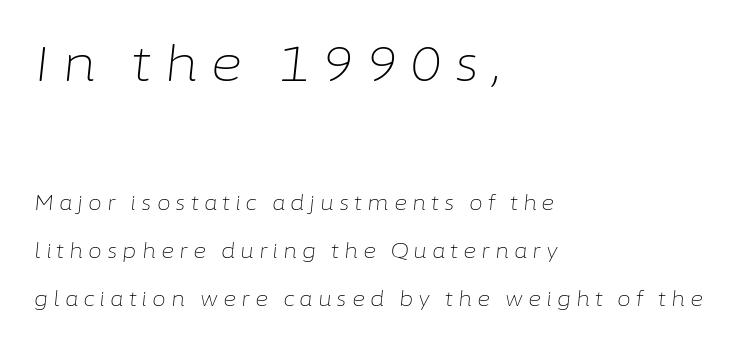
The image shows 49 px light type, italic (leaning right); set left-aligned, loose line spacing (2.39x), unusually wide letter spacing (+0.25 em), not underlined; the first (top) block is 2.45x larger; low stroke contrast and a medium x-height.
